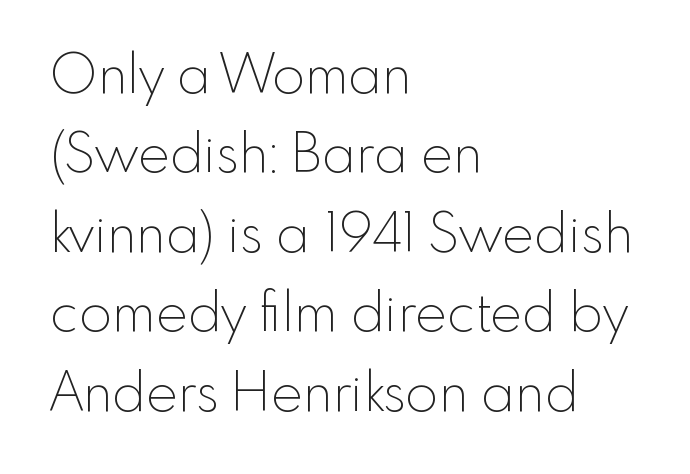
The image shows 54 px thin sans-serif type, upright; set left-aligned, normal line spacing (1.47x), normal letter spacing, not underlined; a small x-height.
